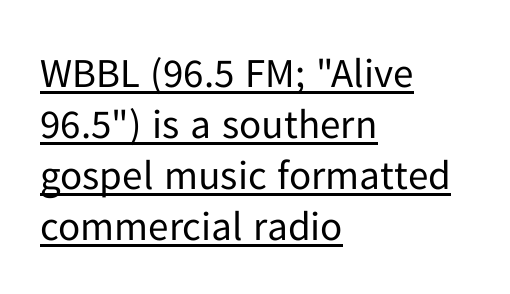
No feet cap the strokes, marking this as sans-serif type. In terms of letterspacing, this is plain default setting. Does the lettering tilt? It doesn't — this is upright. No chunkiness to these letters — they're not bold. Has an underline been added? It has.
